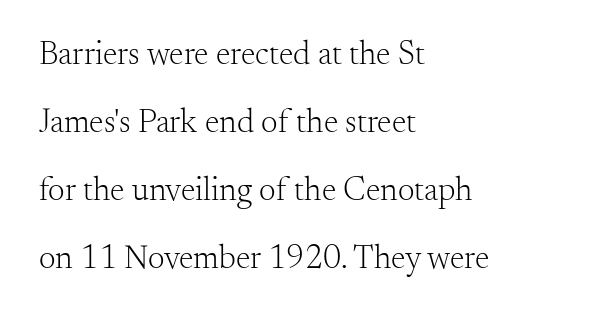
{"serif": "yes", "italic": "no", "bold": "no", "weight": "light", "width": "normal", "stroke_contrast": "medium", "x_height": "small", "monospaced": "no", "underline": "no", "align": "left", "line_spacing": "loose", "line_spacing_ratio": 2.06, "letter_spacing": "normal", "letter_spacing_em": 0.0, "glyph_px": 33}
